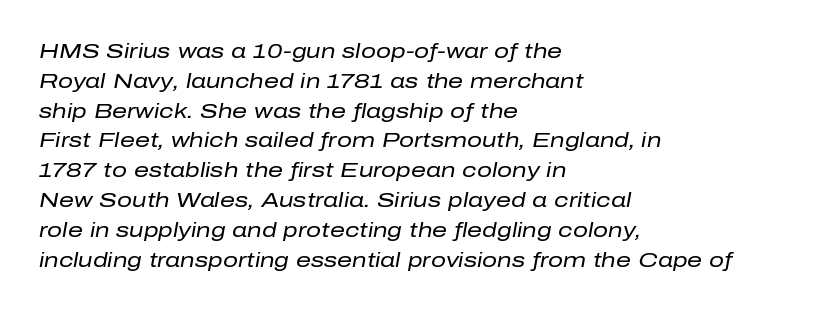
{"italic": "yes", "lean": "right", "slant_degrees": 10, "bold": "no", "underline": "no", "align": "left", "line_spacing": "normal", "line_spacing_ratio": 1.42, "letter_spacing": "normal", "letter_spacing_em": 0.0, "glyph_px": 21}
